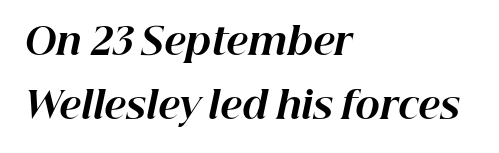
Q: Is the text bold? A: Yes.
Q: Is the text italic (slanted)? A: Yes, it leans right by about 12 degrees.
Q: Is the text underlined? A: No.
Q: How is the paragraph aligned? A: Left-aligned.
Q: Is the spacing between letters normal or unusually wide? A: Normal.
Q: Width (condensed, normal, or wide)? A: Normal.
Q: Stroke contrast? A: High.
Q: x-height? A: Medium.
Q: Monospaced? A: No.
